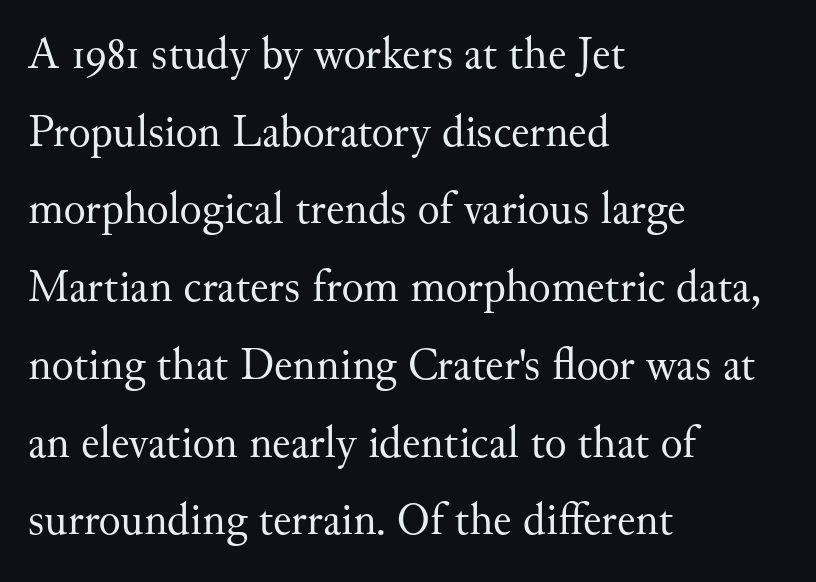
Notice how descenders clear the ascenders below comfortably — that's standard leading. These lines are composed in type with serifs. You could not count columns in this text — the font is proportionally spaced. Lines of text with bare space underneath. Left-aligned paragraph, ragged on the right.
